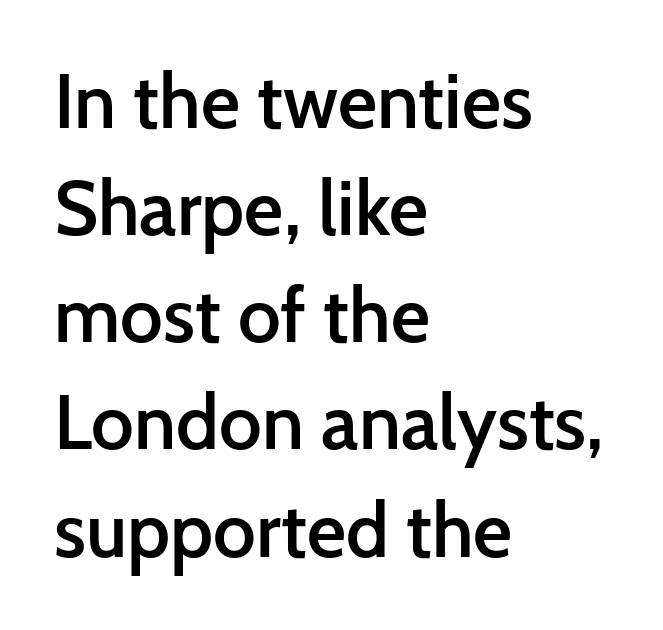
The image shows 76 px semibold sans-serif type, upright; set left-aligned, normal line spacing (1.41x), normal letter spacing, not underlined; low stroke contrast and a medium x-height.
